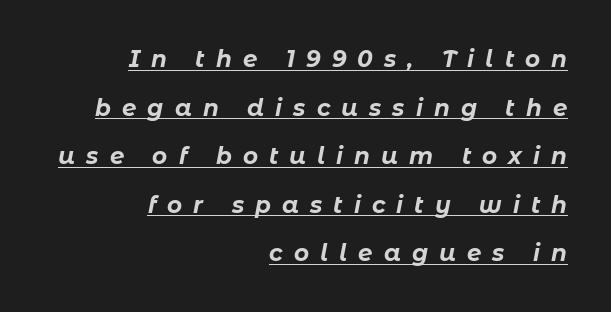
Q: Is the text bold? A: Yes.
Q: Is the text italic (slanted)? A: Yes, it leans right by about 11 degrees.
Q: Is the text underlined? A: Yes.
Q: How is the paragraph aligned? A: Right-aligned.
Q: Is the spacing between letters normal or unusually wide? A: Unusually wide.
Q: Is the spacing between lines tight, normal or loose? A: Loose.
